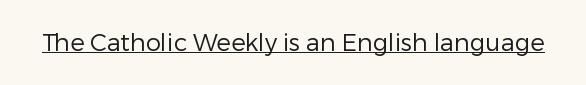
Q: Is the text bold? A: No.
Q: Is the text italic (slanted)? A: No, it is upright.
Q: Is the text underlined? A: Yes.
Q: Is the spacing between letters normal or unusually wide? A: Normal.
